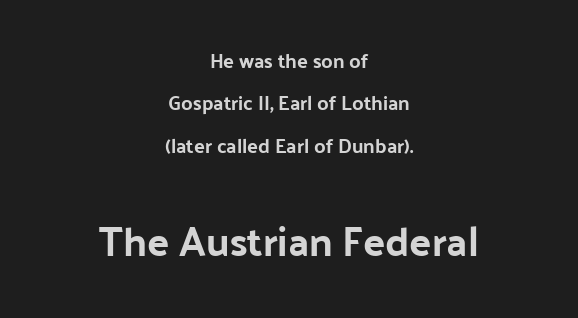
The image shows 41 px bold sans-serif type, upright; set centered, loose line spacing (2.12x), normal letter spacing, not underlined; the second (bottom) block is 2.05x larger; low stroke contrast and a medium x-height.
